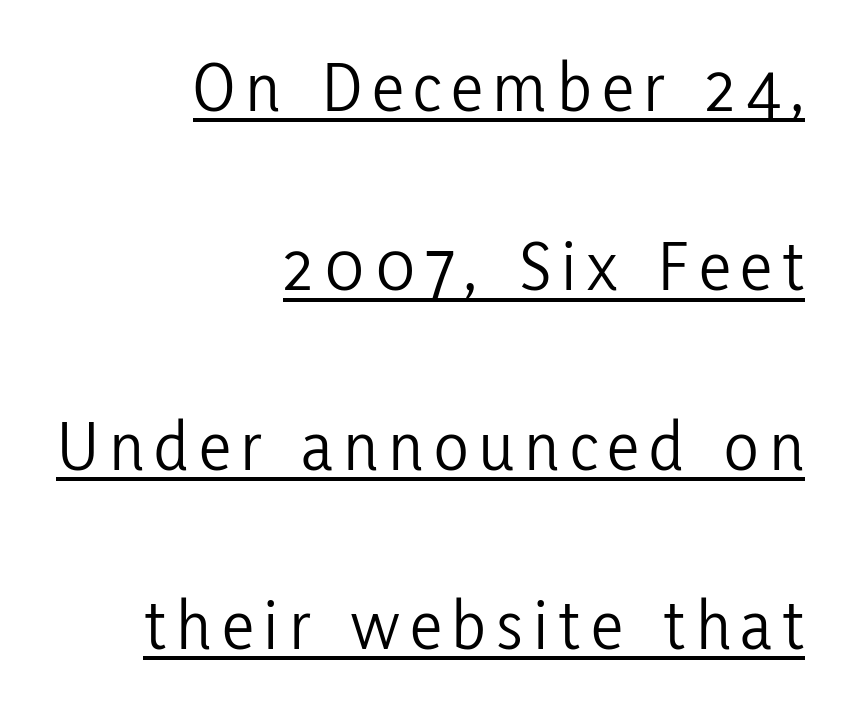
{"serif": "no", "italic": "no", "bold": "no", "weight": "light", "width": "condensed", "stroke_contrast": "low", "x_height": "medium", "monospaced": "no", "underline": "yes", "align": "right", "line_spacing": "loose", "line_spacing_ratio": 2.49, "glyph_px": 72}
